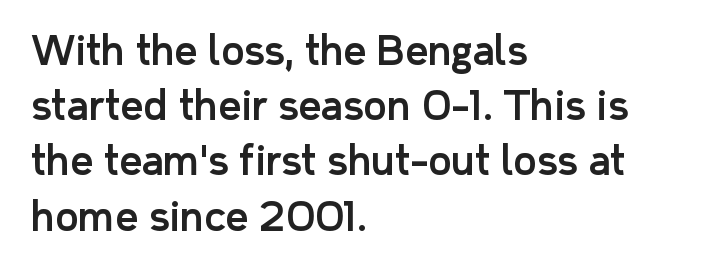
{"serif": "no", "italic": "no", "width": "normal", "stroke_contrast": "low", "x_height": "medium", "monospaced": "no", "underline": "no", "align": "left", "line_spacing": "normal", "line_spacing_ratio": 1.38, "letter_spacing": "normal", "letter_spacing_em": 0.0, "glyph_px": 40}
